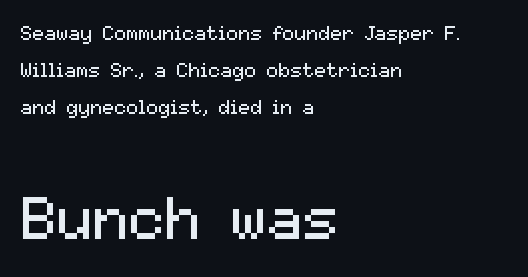
Q: Is the text bold? A: No.
Q: Is the text italic (slanted)? A: No, it is upright.
Q: Is the typeface a serif or a sans-serif typeface? A: Sans-serif.
Q: Is the text underlined? A: No.
Q: How is the paragraph aligned? A: Left-aligned.
Q: Is the spacing between letters normal or unusually wide? A: Normal.
Q: Which block of text is set in a larger size, the first (top) or the second (bottom)? A: The second (bottom) one.
Q: Width (condensed, normal, or wide)? A: Normal.
Q: Stroke contrast? A: Medium.
Q: x-height? A: Medium.
Q: Monospaced? A: No.
